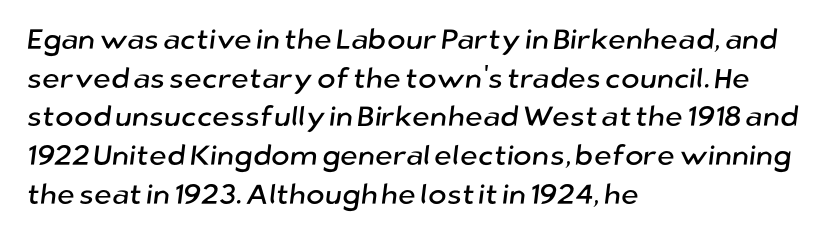
Where is the straight margin? On the left. The tracking reads as untouched default to a designer's eye. A typesetter would call this proportional, since set widths differ per character. The baseline area is clear.
